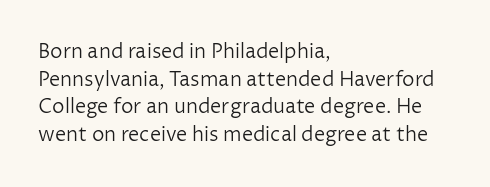
This rendering leaves character spacing at its baseline value. These lines stack with their left ends in a neat column. Reading down the column, the eye jumps a familiar distance to each next line. Stroke mass is kept to a normal reading level or below. Unlike italic type, these characters show no tilt at all. No word sits above an underline.
